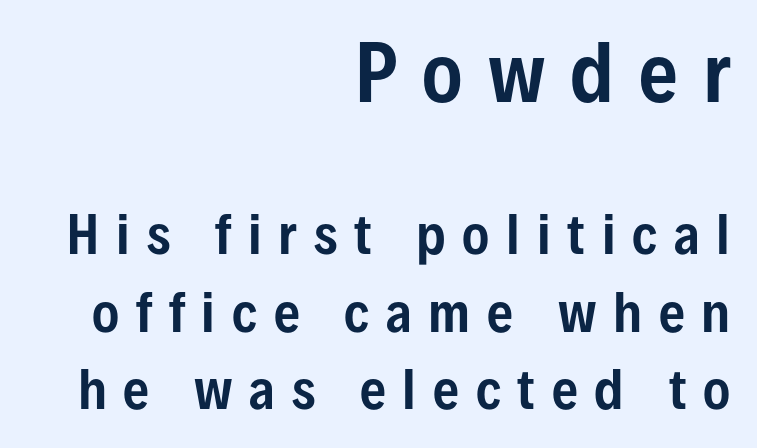
{"serif": "no", "italic": "no", "width": "condensed", "stroke_contrast": "low", "x_height": "medium", "monospaced": "no", "underline": "no", "align": "right", "line_spacing": "normal", "line_spacing_ratio": 1.52, "letter_spacing": "wide", "letter_spacing_em": 0.33, "larger_block": "first", "size_ratio": 1.49, "glyph_px": 76}
